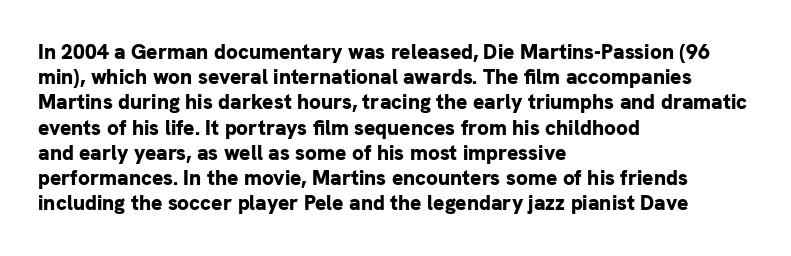
{"italic": "no", "bold": "yes", "underline": "no", "align": "left", "line_spacing_ratio": 1.2, "letter_spacing": "normal", "letter_spacing_em": 0.0, "glyph_px": 21}
